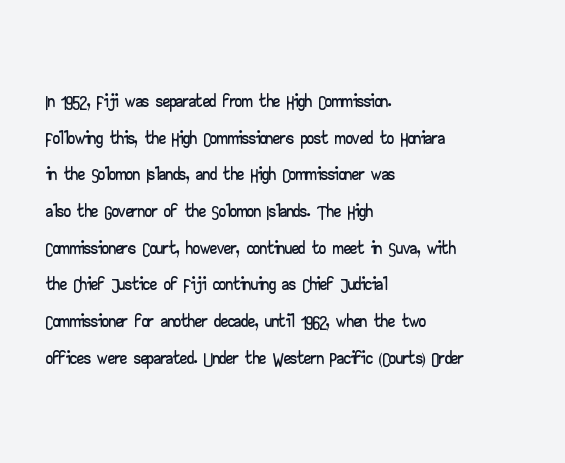
Q: Is the text italic (slanted)? A: No, it is upright.
Q: Is the typeface a serif or a sans-serif typeface? A: Sans-serif.
Q: Is the text underlined? A: No.
Q: How is the paragraph aligned? A: Left-aligned.
Q: Is the spacing between letters normal or unusually wide? A: Normal.
Q: Is the spacing between lines tight, normal or loose? A: Normal.
Q: Width (condensed, normal, or wide)? A: Wide.
Q: Stroke contrast? A: Low.
Q: x-height? A: Small.
Q: Monospaced? A: No.
